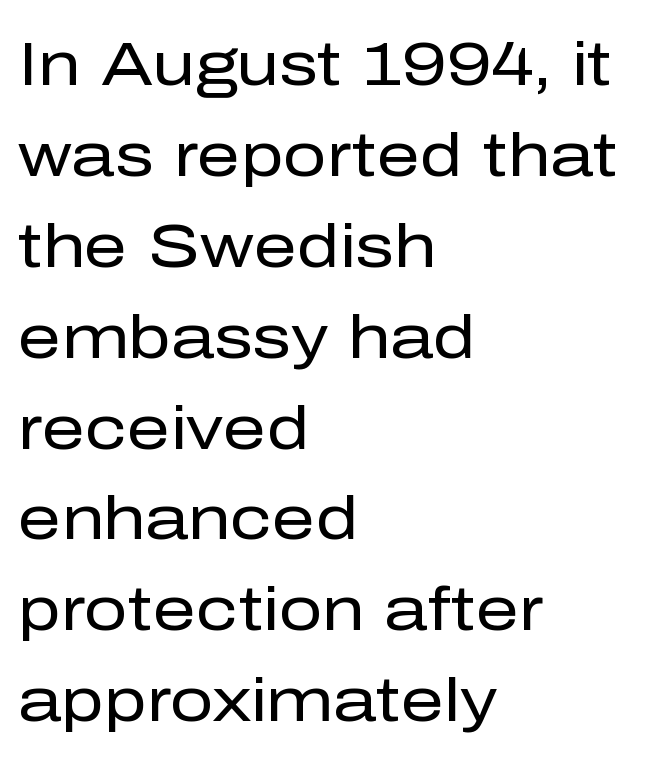
{"serif": "no", "italic": "no", "bold": "no", "weight": "regular", "width": "normal", "stroke_contrast": "low", "x_height": "medium", "monospaced": "no", "underline": "no", "align": "left", "line_spacing": "normal", "line_spacing_ratio": 1.49, "letter_spacing": "normal", "letter_spacing_em": 0.0, "glyph_px": 61}
